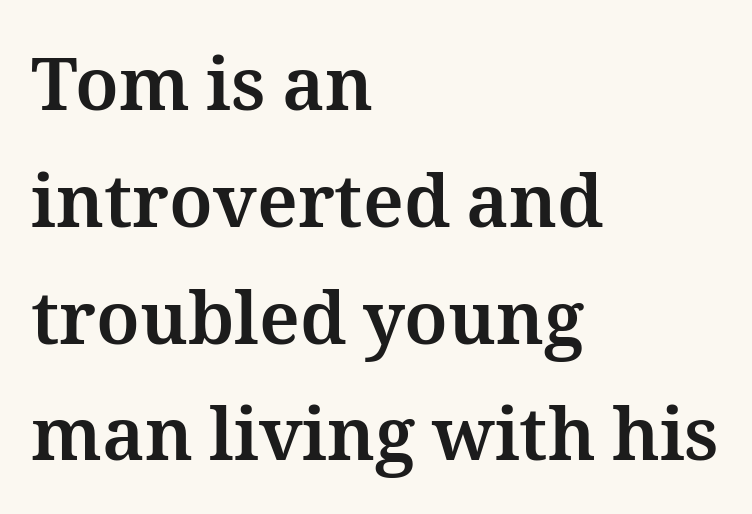
The image shows 73 px bold type, upright; set left-aligned, normal line spacing (1.6x), normal letter spacing, not underlined; medium stroke contrast and a medium x-height.
